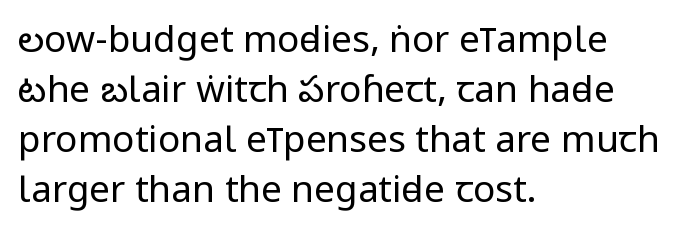
Q: Is the text bold? A: No.
Q: Is the text italic (slanted)? A: No, it is upright.
Q: Is the typeface a serif or a sans-serif typeface? A: Sans-serif.
Q: Is the text underlined? A: No.
Q: How is the paragraph aligned? A: Left-aligned.
Q: Is the spacing between letters normal or unusually wide? A: Normal.
Q: Is the spacing between lines tight, normal or loose? A: Normal.
Q: Width (condensed, normal, or wide)? A: Condensed.
Q: Stroke contrast? A: Low.
Q: x-height? A: Large.
Q: Monospaced? A: No.
